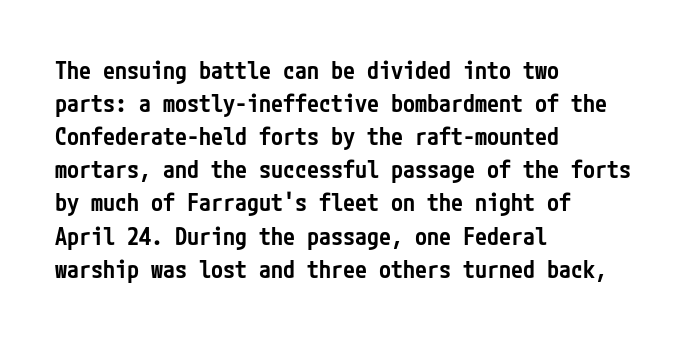
This rendering features lettering with no underline. Firm but not heavy-handed strokes: this text is semibold. Compared with typical body copy, the letter spacing here is the same. This sample is left-justified, so line endings fall wherever the words run out. Normally led — the rows are evenly, conventionally spaced.
